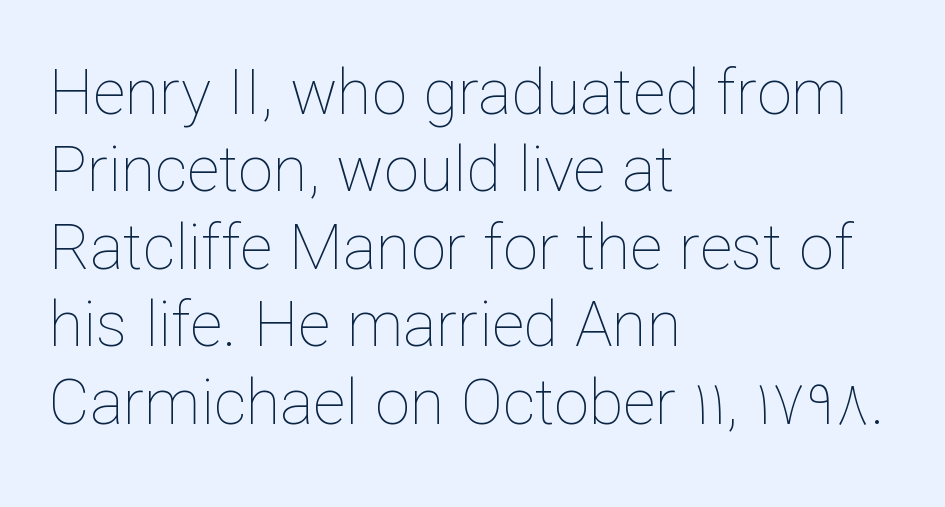
{"italic": "no", "bold": "no", "weight": "thin", "width": "normal", "stroke_contrast": "low", "x_height": "medium", "monospaced": "no", "underline": "no", "align": "left", "line_spacing_ratio": 1.23, "letter_spacing": "normal", "letter_spacing_em": 0.0, "glyph_px": 63}
